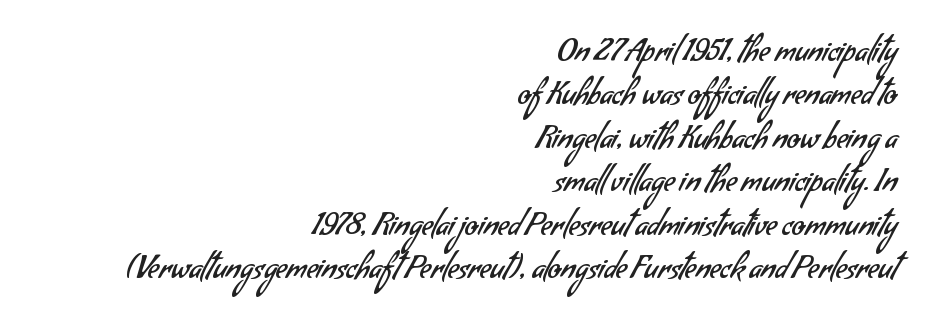
{"serif": "no", "bold": "no", "weight": "regular", "width": "normal", "stroke_contrast": "low", "x_height": "small", "monospaced": "no", "underline": "no", "align": "right", "line_spacing": "normal", "line_spacing_ratio": 1.45, "letter_spacing": "normal", "letter_spacing_em": 0.0, "glyph_px": 30}
